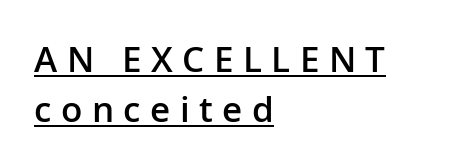
Q: Is the text bold? A: Semi-bold.
Q: Is the text italic (slanted)? A: No, it is upright.
Q: Is the typeface a serif or a sans-serif typeface? A: Sans-serif.
Q: Is the text underlined? A: Yes.
Q: How is the paragraph aligned? A: Left-aligned.
Q: Is the spacing between letters normal or unusually wide? A: Unusually wide.
Q: Is the spacing between lines tight, normal or loose? A: Normal.
Q: Width (condensed, normal, or wide)? A: Normal.
Q: Stroke contrast? A: Low.
Q: x-height? A: Medium.
Q: Monospaced? A: No.
